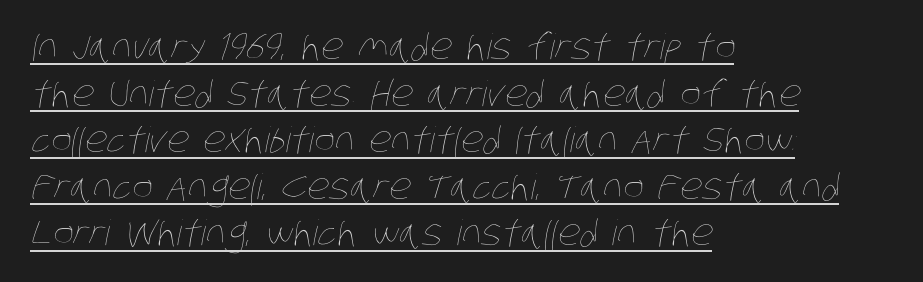
{"bold": "no", "weight": "thin", "width": "condensed", "stroke_contrast": "low", "x_height": "large", "monospaced": "no", "underline": "yes", "align": "left", "line_spacing": "normal", "line_spacing_ratio": 1.33, "letter_spacing": "normal", "letter_spacing_em": 0.0, "glyph_px": 35}
